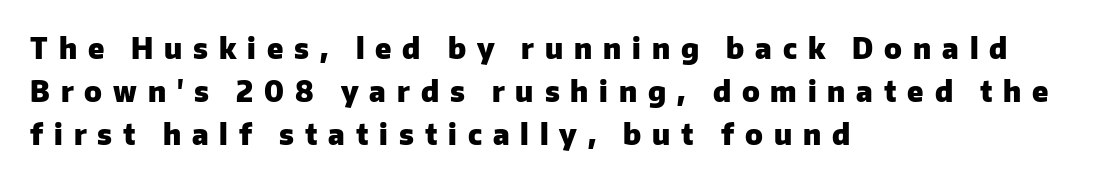
Descenders hang freely into open space. The specimen reads as upright at a glance. A typesetter would call this heavily tracked-out type. In terms of letterform style, serifs are entirely absent.
